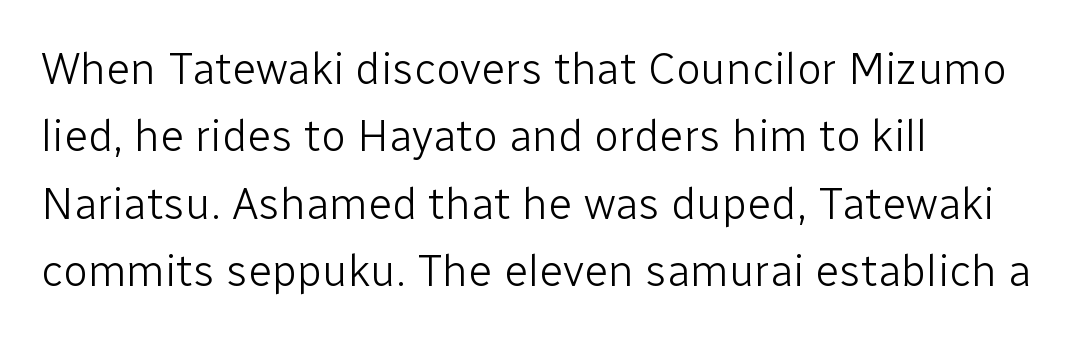
{"serif": "no", "italic": "no", "bold": "no", "weight": "light", "width": "normal", "stroke_contrast": "low", "x_height": "medium", "monospaced": "no", "underline": "no", "align": "left", "line_spacing": "normal", "line_spacing_ratio": 1.5, "letter_spacing": "normal", "letter_spacing_em": 0.0, "glyph_px": 45}
